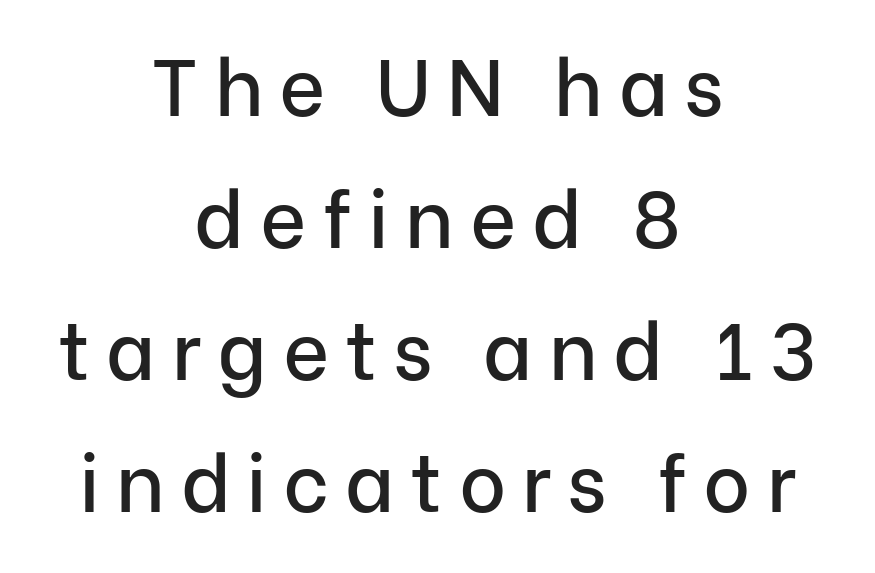
Vertical spacing — default. Notice how the passage keeps no hard edge, just a central spine. This sample uses expanded letter spacing, leaving extra air between glyphs. Spacing verdict: proportional, widths tailored to each character. Check the space under the baseline: it is left empty. Notice how the stems are strictly vertical — no italics here.
